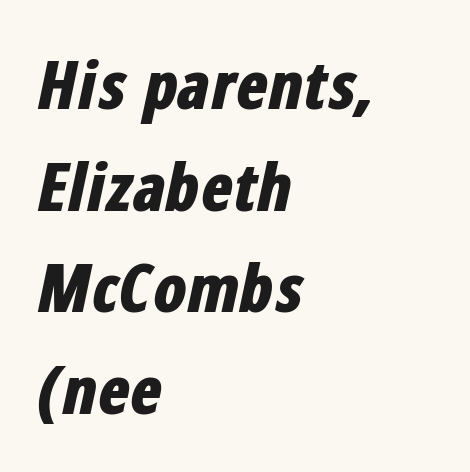
Slant detected: the letters are inclined. These lines are rendered in a variable-pitch font. Leading: standard. Does the copy run flush right? No — it runs flush left. Compared with an ordinary text face, these strokes are far heavier — a full bold.
